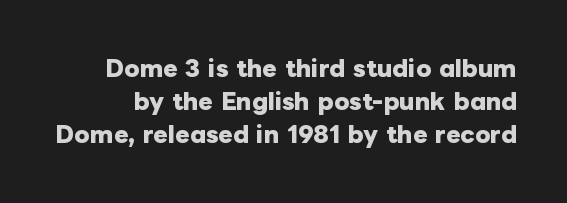
{"italic": "no", "bold": "yes", "underline": "no", "line_spacing": "normal", "line_spacing_ratio": 1.49, "letter_spacing": "normal", "letter_spacing_em": 0.0, "glyph_px": 22}
